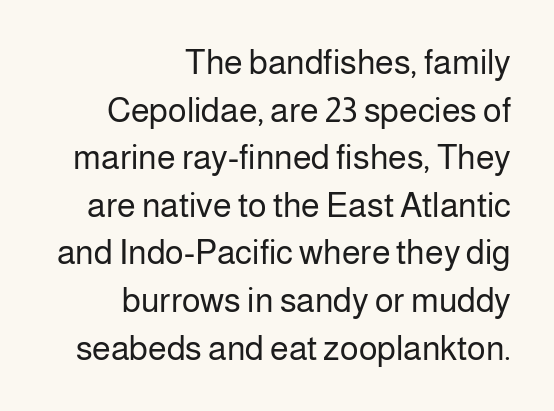
Q: Is the text bold? A: No.
Q: Is the text italic (slanted)? A: No, it is upright.
Q: Is the typeface a serif or a sans-serif typeface? A: Sans-serif.
Q: Is the text underlined? A: No.
Q: How is the paragraph aligned? A: Right-aligned.
Q: Is the spacing between letters normal or unusually wide? A: Normal.
Q: Is the spacing between lines tight, normal or loose? A: Normal.
Q: Width (condensed, normal, or wide)? A: Normal.
Q: Stroke contrast? A: Low.
Q: x-height? A: Medium.
Q: Monospaced? A: No.
